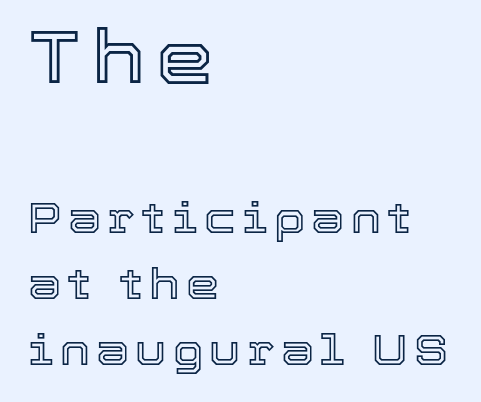
{"italic": "no", "width": "normal", "x_height": "medium", "monospaced": "no", "underline": "no", "align": "left", "line_spacing": "normal", "line_spacing_ratio": 1.57, "larger_block": "first", "size_ratio": 1.74, "glyph_px": 73}
